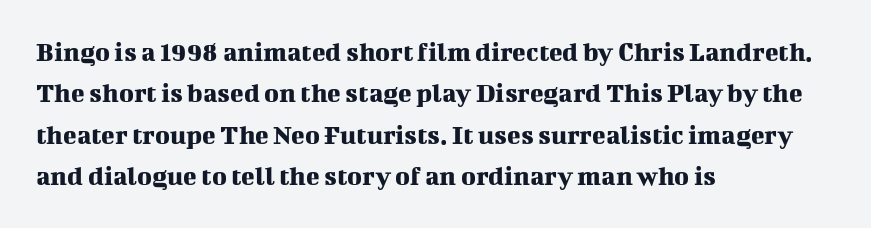
{"serif": "yes", "italic": "no", "width": "normal", "stroke_contrast": "medium", "x_height": "medium", "monospaced": "no", "underline": "no", "align": "left", "line_spacing": "normal", "line_spacing_ratio": 1.48, "letter_spacing": "normal", "letter_spacing_em": 0.0, "glyph_px": 28}
